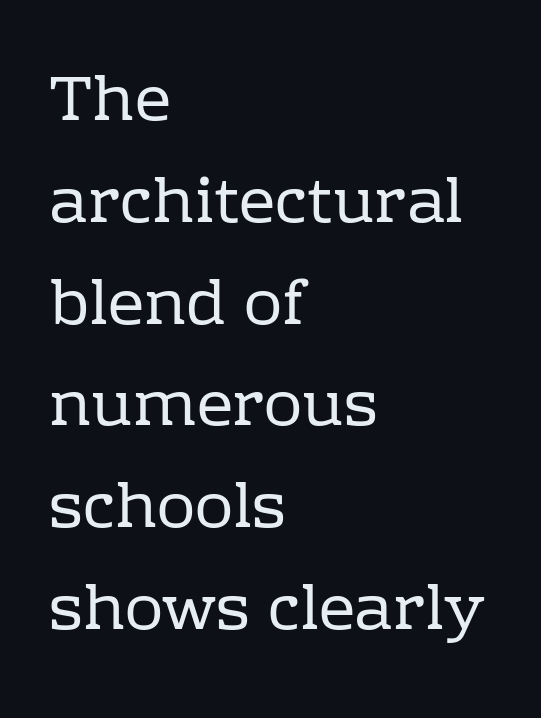
{"serif": "yes", "italic": "no", "bold": "no", "weight": "regular", "width": "normal", "stroke_contrast": "low", "x_height": "medium", "monospaced": "no", "underline": "no", "align": "left", "line_spacing": "normal", "line_spacing_ratio": 1.59, "letter_spacing": "normal", "letter_spacing_em": 0.0, "glyph_px": 64}
